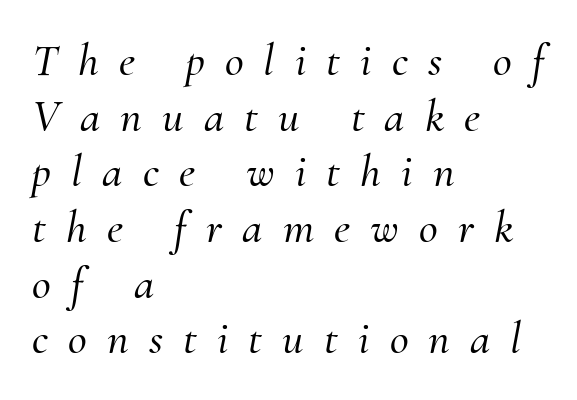
{"serif": "yes", "italic": "yes", "lean": "right", "slant_degrees": 10, "width": "normal", "stroke_contrast": "medium", "x_height": "small", "monospaced": "no", "underline": "no", "align": "left", "line_spacing_ratio": 1.21, "letter_spacing": "wide", "letter_spacing_em": 0.44, "glyph_px": 46}
